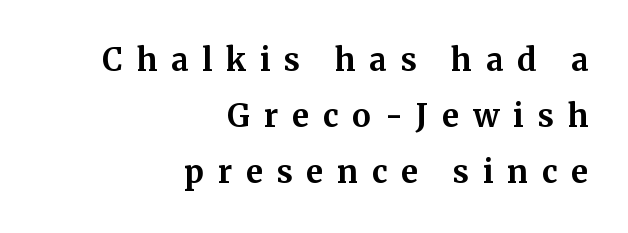
The image shows 31 px bold serif type, upright; set right-aligned, line spacing 1.81x, unusually wide letter spacing (+0.45 em), not underlined; medium stroke contrast and a medium x-height.
